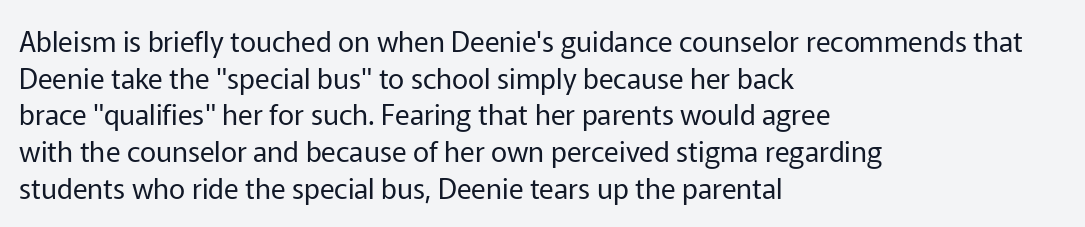
The image shows 28 px regular-weight sans-serif type, upright; set left-aligned, normal line spacing (1.31x), normal letter spacing, not underlined; low stroke contrast and a medium x-height.
